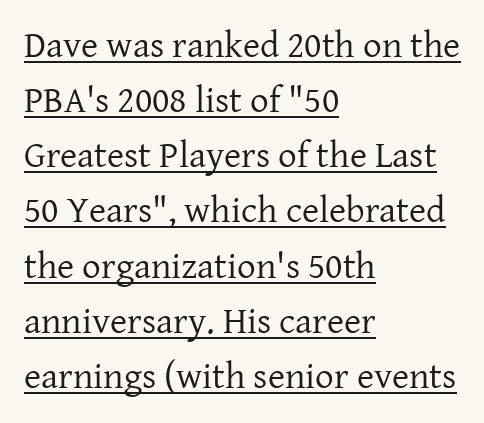
Q: Is the text bold? A: No.
Q: Is the text italic (slanted)? A: No, it is upright.
Q: Is the typeface a serif or a sans-serif typeface? A: Serif.
Q: Is the text underlined? A: Yes.
Q: How is the paragraph aligned? A: Left-aligned.
Q: Is the spacing between letters normal or unusually wide? A: Normal.
Q: Is the spacing between lines tight, normal or loose? A: Normal.
Q: Width (condensed, normal, or wide)? A: Normal.
Q: Stroke contrast? A: Low.
Q: x-height? A: Medium.
Q: Monospaced? A: No.
